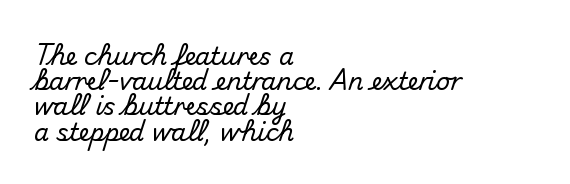
Horizontal bands of white between lines are thin slivers. The specimen omits any rule beneath the text block's lines. The rendering keeps characters at their native spacing. Left-aligned paragraph, ragged on the right.
